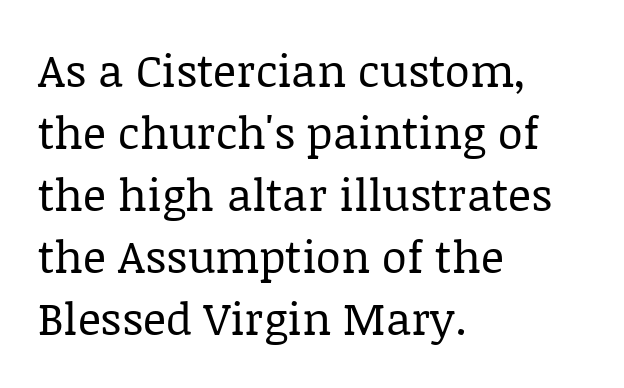
The image shows 45 px regular-weight serif type, upright; set left-aligned, normal line spacing (1.38x), normal letter spacing, not underlined; low stroke contrast and a large x-height.
